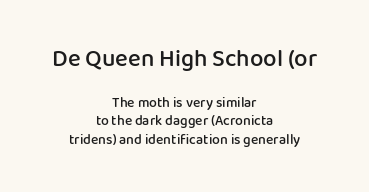
The image shows 24 px text type, upright; set centered, normal line spacing (1.35x), normal letter spacing, not underlined; the first (top) block is 1.71x larger.
